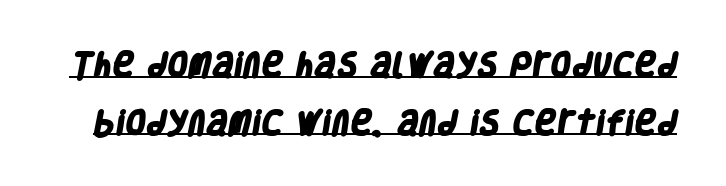
The image shows 27 px bold type; set loose line spacing (2.13x), normal letter spacing, underlined.
